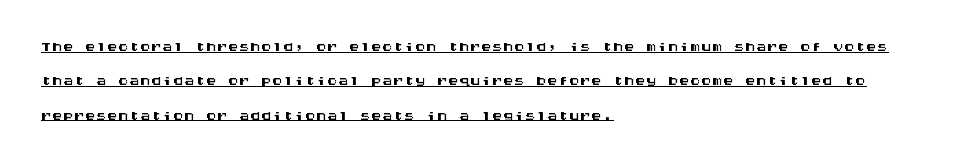
{"italic": "no", "underline": "yes", "align": "left", "line_spacing": "normal", "line_spacing_ratio": 1.56, "letter_spacing": "normal", "letter_spacing_em": 0.0, "glyph_px": 22}
